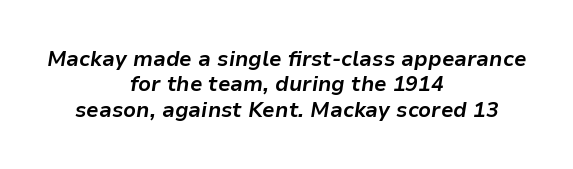
Each word holds together tightly as a unit, with standard inter-letter gaps. On the weight axis this lands at bold, roughly 700. Clear beneath every line of the passage. The text block is weighted toward neither margin, spreading evenly from the middle.
